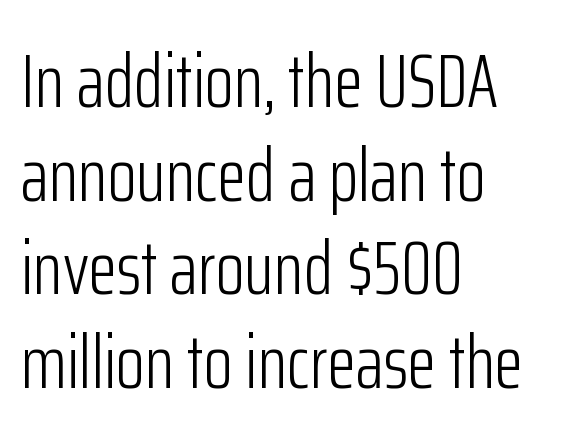
Q: Is the text bold? A: No.
Q: Is the text italic (slanted)? A: No, it is upright.
Q: Is the typeface a serif or a sans-serif typeface? A: Sans-serif.
Q: Is the text underlined? A: No.
Q: How is the paragraph aligned? A: Left-aligned.
Q: Is the spacing between letters normal or unusually wide? A: Normal.
Q: Is the spacing between lines tight, normal or loose? A: Normal.
Q: Width (condensed, normal, or wide)? A: Condensed.
Q: Stroke contrast? A: Low.
Q: x-height? A: Medium.
Q: Monospaced? A: No.
